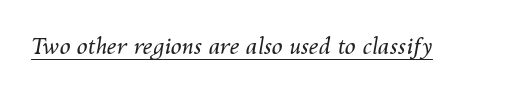
Is the type heavy? It reads as light-to-regular instead. This is underlined copy, the kind a proofreader might mark for attention. There's an unmistakable incline to the writing here. These lines keep a tight, regular rhythm from letter to letter.
